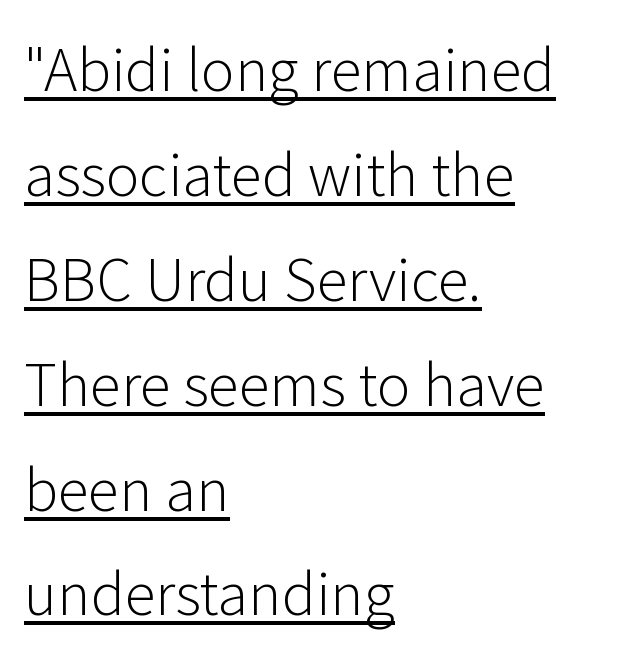
A continuous stroke trails under the words, as in a hyperlink. The passage shown has conventional tracking throughout. Think of a printed novel: that variable character pitch is what you see here. The glyphs in this specimen are sans serif.
